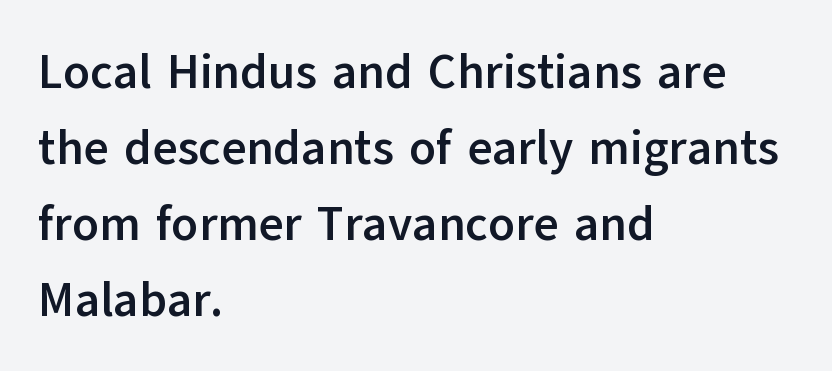
The image shows 48 px semibold sans-serif type, upright; set left-aligned, normal line spacing (1.58x), normal letter spacing, not underlined; low stroke contrast and a medium x-height.
